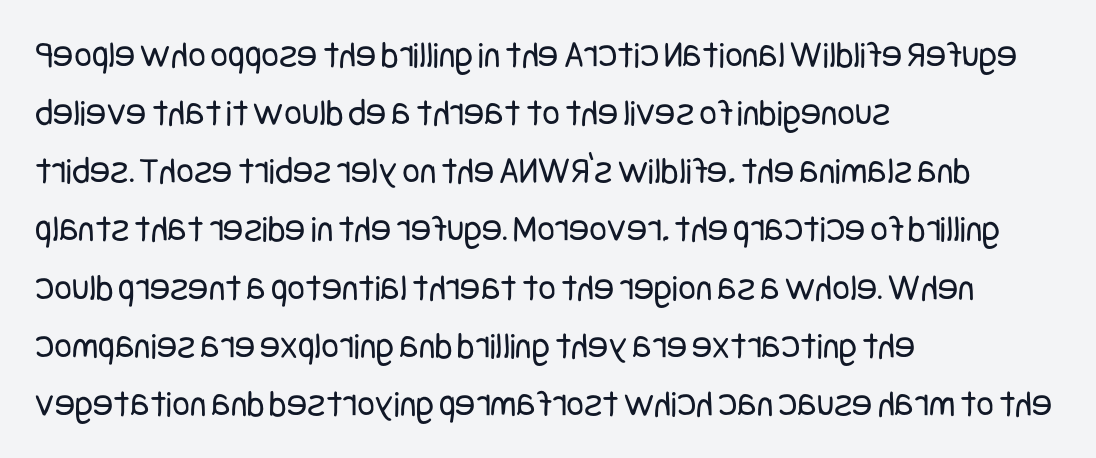
The image shows 38 px regular-weight, condensed sans-serif type, upright; set left-aligned, normal line spacing (1.53x), normal letter spacing, not underlined; low stroke contrast and a large x-height.
